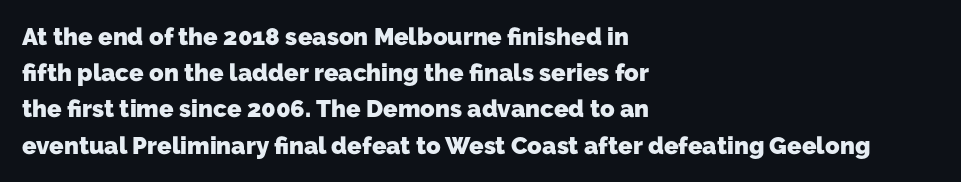
{"bold": "yes", "underline": "no", "align": "left", "line_spacing": "normal", "line_spacing_ratio": 1.51, "letter_spacing": "normal", "letter_spacing_em": 0.0, "glyph_px": 24}
